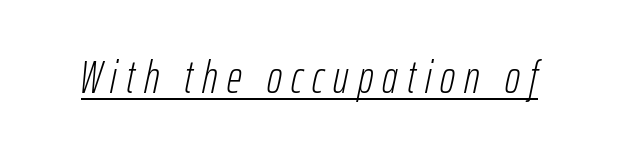
{"italic": "yes", "lean": "right", "slant_degrees": 12, "bold": "no", "weight": "light", "width": "condensed", "stroke_contrast": "low", "x_height": "medium", "monospaced": "no", "underline": "yes", "letter_spacing": "wide", "letter_spacing_em": 0.2, "glyph_px": 46}
